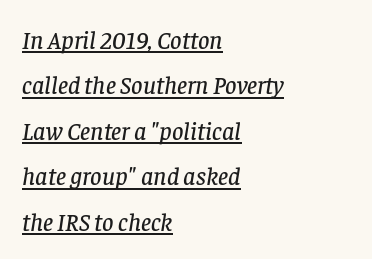
Q: Is the text italic (slanted)? A: Yes, it leans right by about 8 degrees.
Q: Is the text underlined? A: Yes.
Q: How is the paragraph aligned? A: Left-aligned.
Q: Is the spacing between letters normal or unusually wide? A: Normal.
